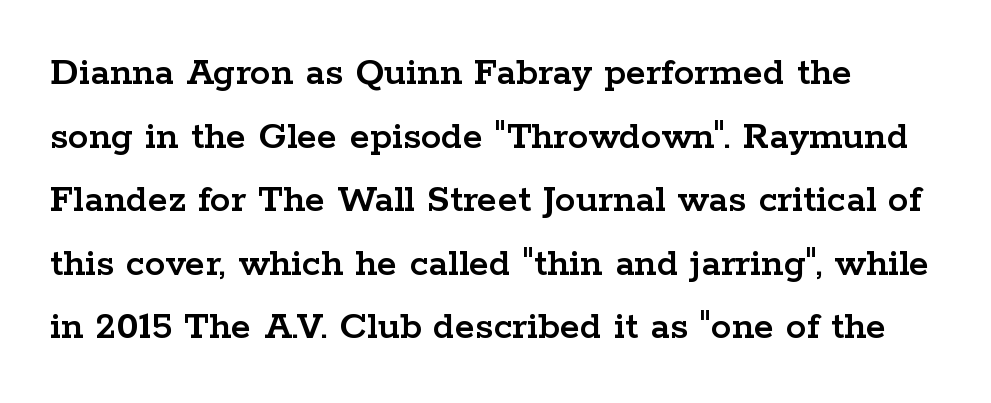
Reading down the block, your eye returns to a fixed left position each line. The area under the type is left untouched. In terms of leading, this rendering sits right in the middle. The passage shown is typed in a proportional face where columns would drift. Observe the serifs anchoring each vertical stroke in this sample.
